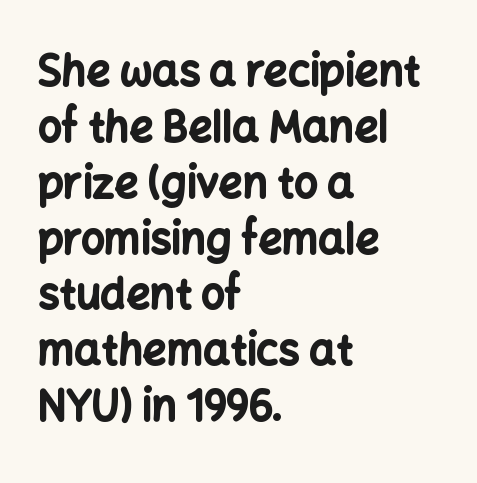
{"serif": "no", "italic": "no", "bold": "yes", "weight": "bold", "width": "normal", "stroke_contrast": "low", "x_height": "medium", "monospaced": "no", "underline": "no", "align": "left", "line_spacing": "normal", "line_spacing_ratio": 1.33, "letter_spacing": "normal", "letter_spacing_em": 0.0, "glyph_px": 42}
